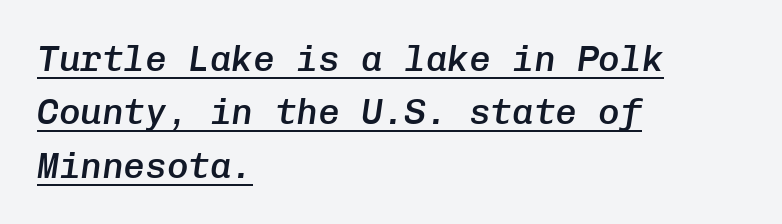
{"italic": "yes", "lean": "right", "slant_degrees": 8, "bold": "semi", "weight": "semibold", "width": "normal", "stroke_contrast": "low", "x_height": "medium", "monospaced": "yes", "underline": "yes", "align": "left", "line_spacing": "normal", "line_spacing_ratio": 1.48, "letter_spacing": "normal", "letter_spacing_em": 0.0, "glyph_px": 36}
